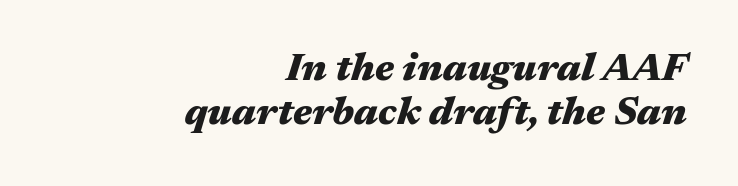
The image shows 39 px heavy, wide type, italic (leaning right); set right-aligned, tight line spacing (1.12x), normal letter spacing, not underlined; medium stroke contrast and a medium x-height.
